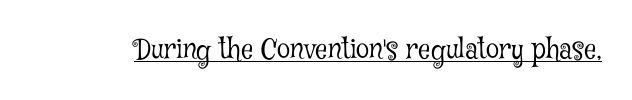
{"italic": "no", "bold": "no", "underline": "yes", "letter_spacing": "normal", "letter_spacing_em": 0.0, "glyph_px": 27}
